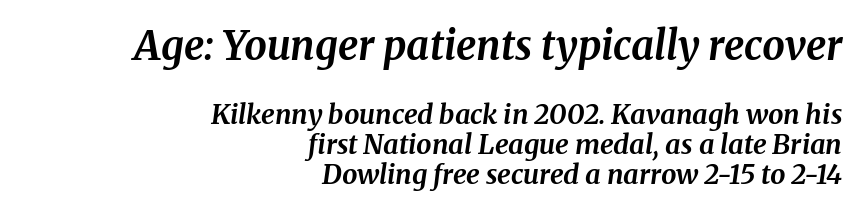
Q: Is the text bold? A: Yes.
Q: Is the text italic (slanted)? A: Yes, it leans right by about 8 degrees.
Q: Is the typeface a serif or a sans-serif typeface? A: Serif.
Q: Is the text underlined? A: No.
Q: How is the paragraph aligned? A: Right-aligned.
Q: Is the spacing between letters normal or unusually wide? A: Normal.
Q: Is the spacing between lines tight, normal or loose? A: Tight.
Q: Which block of text is set in a larger size, the first (top) or the second (bottom)? A: The first (top) one.
Q: Width (condensed, normal, or wide)? A: Normal.
Q: Stroke contrast? A: Medium.
Q: x-height? A: Medium.
Q: Monospaced? A: No.
